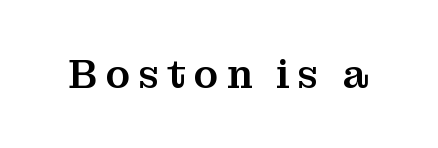
A roman cut, with each character standing at attention. You could only call the tracking loose — the letters float apart. Do the characters align in a grid? No, the font is proportional. Yep, those are serifs on the letters.
